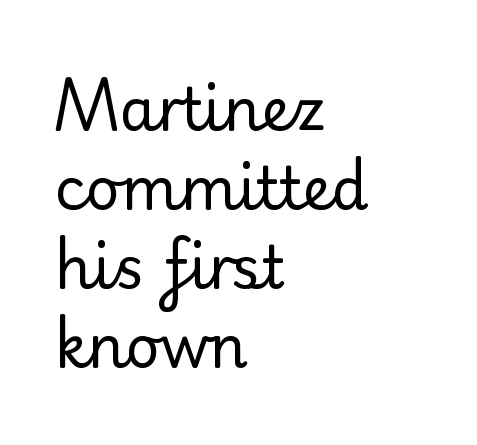
The image shows 59 px regular-weight sans-serif type, upright; set left-aligned, normal line spacing (1.34x), normal letter spacing, not underlined; low stroke contrast and a small x-height.
